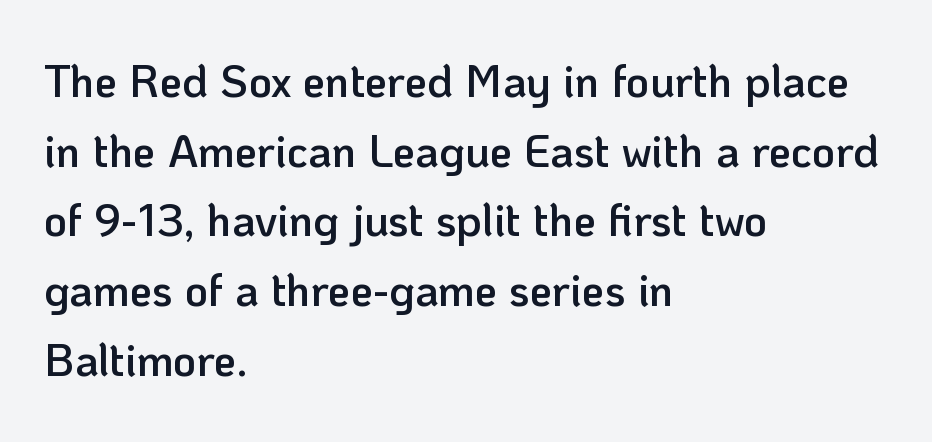
Q: Is the text bold? A: Semi-bold.
Q: Is the text italic (slanted)? A: No, it is upright.
Q: Is the typeface a serif or a sans-serif typeface? A: Sans-serif.
Q: Is the text underlined? A: No.
Q: How is the paragraph aligned? A: Left-aligned.
Q: Is the spacing between letters normal or unusually wide? A: Normal.
Q: Is the spacing between lines tight, normal or loose? A: Normal.
Q: Width (condensed, normal, or wide)? A: Normal.
Q: Stroke contrast? A: Low.
Q: x-height? A: Medium.
Q: Monospaced? A: No.
